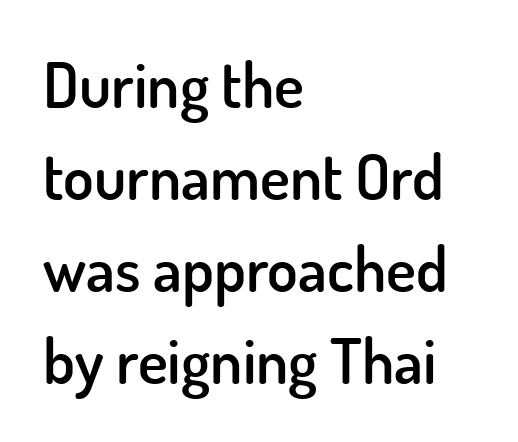
The image shows 63 px semibold sans-serif type, upright; set left-aligned, normal line spacing (1.46x), normal letter spacing, not underlined; low stroke contrast and a small x-height.
